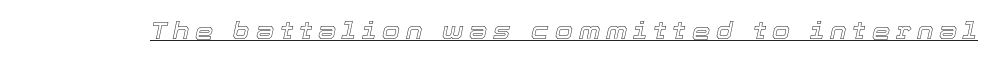
Honestly, the underline is the first thing you notice here. The axis of the letterforms is tilted away from vertical. The tracking reads as deliberately expanded to a designer's eye.
